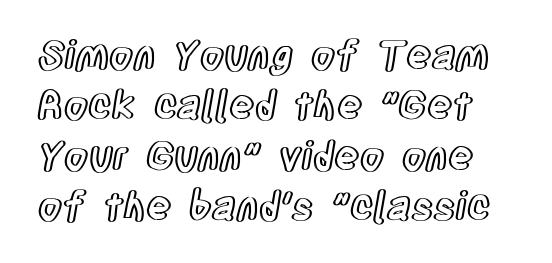
{"width": "condensed", "x_height": "large", "monospaced": "no", "underline": "no", "line_spacing": "normal", "line_spacing_ratio": 1.29, "letter_spacing": "normal", "letter_spacing_em": 0.0, "glyph_px": 39}
